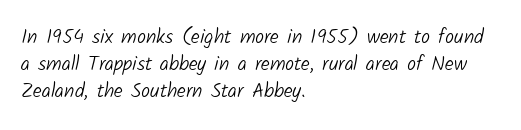
Q: Is the text bold? A: No.
Q: Is the text underlined? A: No.
Q: How is the paragraph aligned? A: Left-aligned.
Q: Is the spacing between letters normal or unusually wide? A: Normal.
Q: Is the spacing between lines tight, normal or loose? A: Normal.
